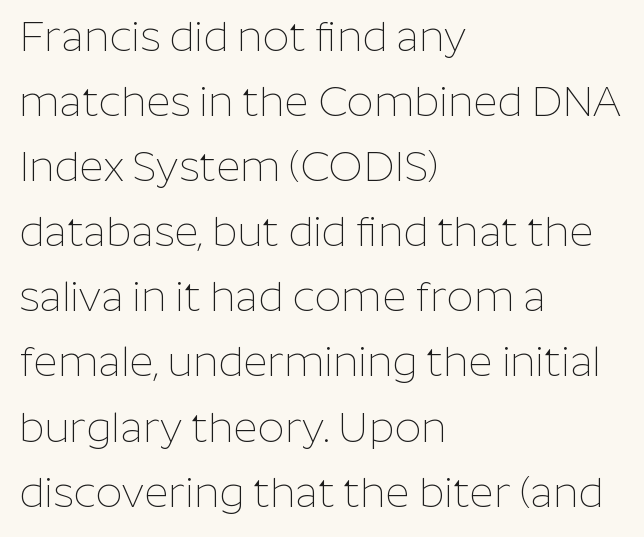
{"serif": "no", "italic": "no", "bold": "no", "weight": "thin", "width": "normal", "stroke_contrast": "low", "x_height": "medium", "monospaced": "no", "underline": "no", "align": "left", "line_spacing": "normal", "line_spacing_ratio": 1.55, "letter_spacing": "normal", "letter_spacing_em": 0.0, "glyph_px": 42}
